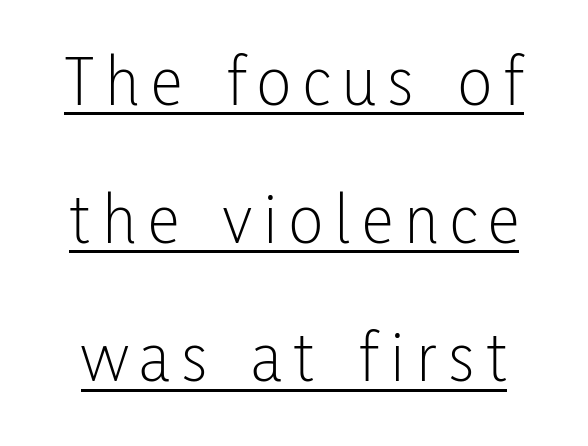
Q: Is the text bold? A: No.
Q: Is the text italic (slanted)? A: No, it is upright.
Q: Is the typeface a serif or a sans-serif typeface? A: Sans-serif.
Q: Is the text underlined? A: Yes.
Q: Is the spacing between lines tight, normal or loose? A: Loose.
Q: Width (condensed, normal, or wide)? A: Condensed.
Q: Stroke contrast? A: Low.
Q: x-height? A: Medium.
Q: Monospaced? A: No.
